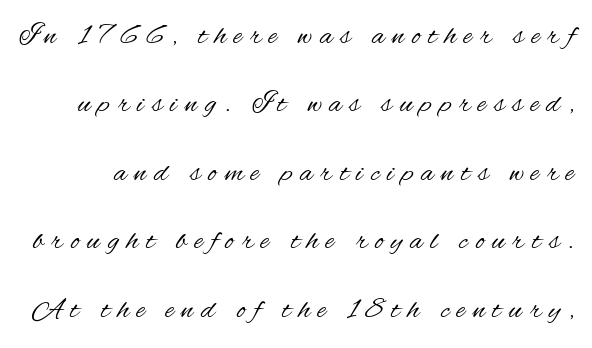
The image shows 30 px regular-weight, condensed sans-serif type; set loose line spacing (2.28x), unusually wide letter spacing (+0.26 em), not underlined; medium stroke contrast and a small x-height.
